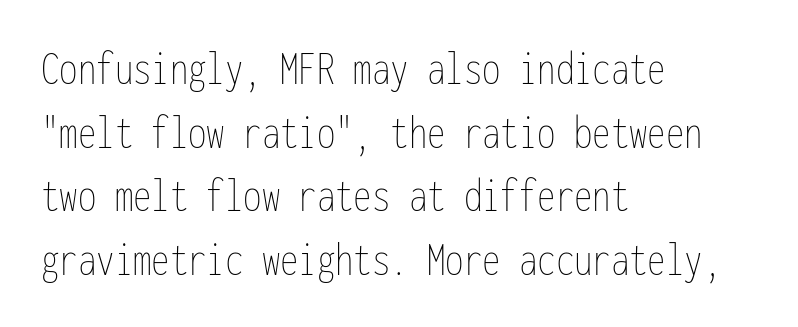
Here the designer chose a console-style face with uniform glyph widths. The letters sit at their default tracking, neither squeezed nor spread. If you drew a ruler down the left edge, every line would touch it. The characters are drawn with everyday or finer stroke widths. Regarding leading, the lines here are spaced in the standard way.
